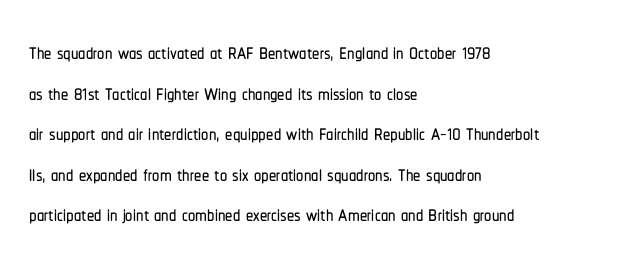
Underlining? Definitely not there. The letters stand upright; this is a roman face. Horizontal bands of white between lines are of average thickness. The letters advance in unequal steps, a hallmark of proportional type.
